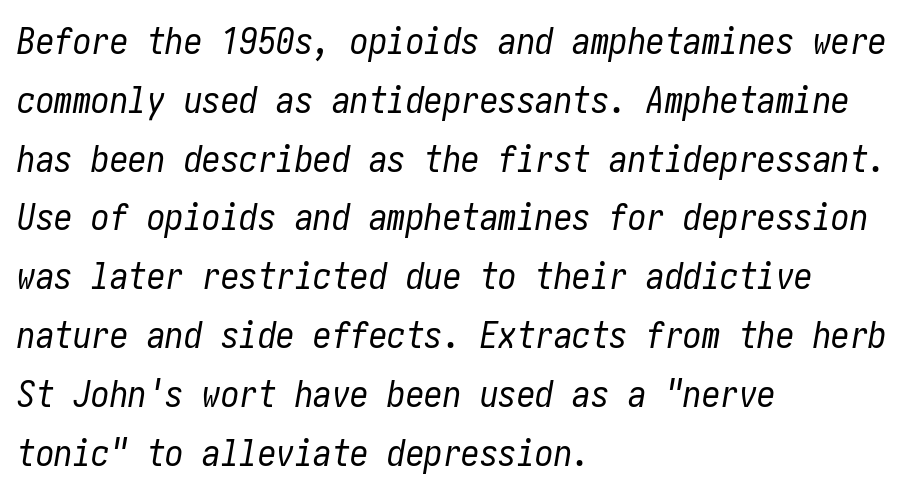
{"italic": "yes", "lean": "right", "slant_degrees": 10, "bold": "no", "weight": "regular", "width": "condensed", "stroke_contrast": "low", "x_height": "medium", "underline": "no", "align": "left", "line_spacing": "normal", "line_spacing_ratio": 1.59, "letter_spacing": "normal", "letter_spacing_em": 0.0, "glyph_px": 37}
